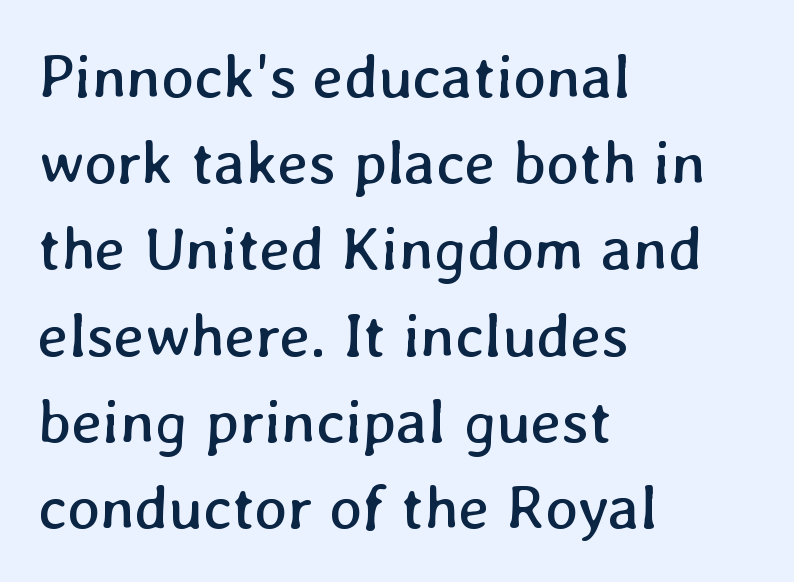
The image shows 62 px regular-weight type; set left-aligned, normal line spacing (1.39x), normal letter spacing, not underlined; low stroke contrast and a medium x-height.
